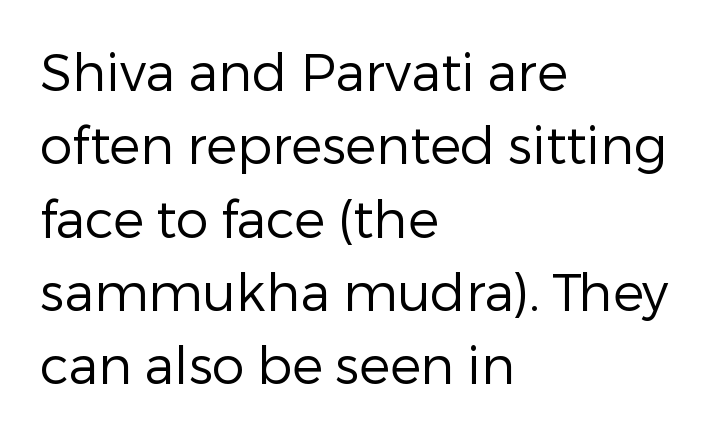
It's the straight-up-and-down kind of type. Stems and bowls with no extra thickness — not bold. You could call the tracking neutral — neither tight nor loose. Look at the bottom of the vertical strokes: they stop flat, with no serifs. This sample is left-justified, so line endings fall wherever the words run out.
